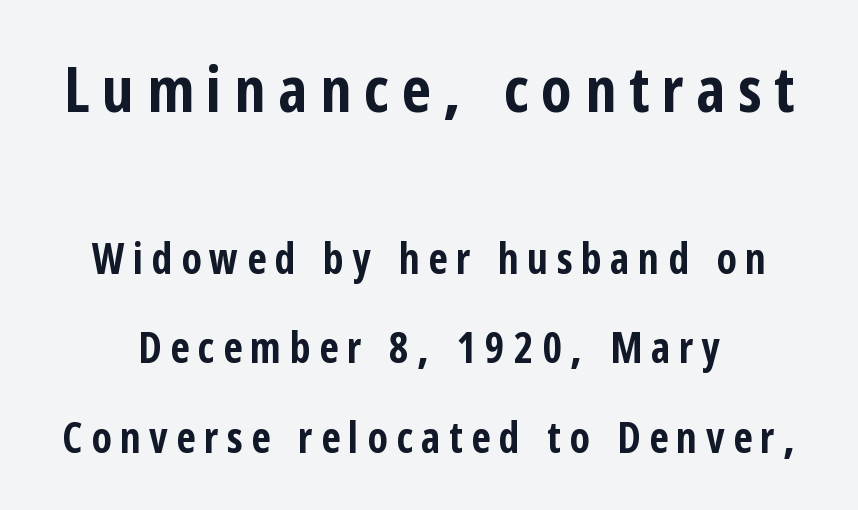
The image shows 63 px bold, condensed sans-serif type, upright; set loose line spacing (2.13x), unusually wide letter spacing (+0.2 em), not underlined; the first (top) block is 1.5x larger; low stroke contrast and a medium x-height.
